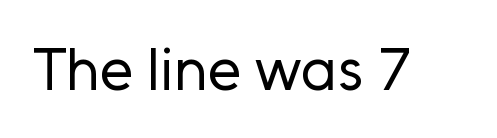
Characters remain perfectly vertical along every line. Bold? No — there's no thickening of the strokes. Serifs: no, the terminals of the letterforms are clean. Here the designer chose a conventional face with non-uniform glyph widths. Clear beneath every line of the passage.
